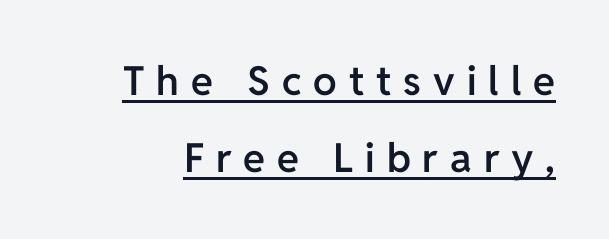
Q: Is the text bold? A: Semi-bold.
Q: Is the text italic (slanted)? A: No, it is upright.
Q: Is the typeface a serif or a sans-serif typeface? A: Sans-serif.
Q: Is the text underlined? A: Yes.
Q: Is the spacing between letters normal or unusually wide? A: Unusually wide.
Q: Is the spacing between lines tight, normal or loose? A: Loose.
Q: Width (condensed, normal, or wide)? A: Normal.
Q: Stroke contrast? A: Low.
Q: x-height? A: Medium.
Q: Monospaced? A: No.
